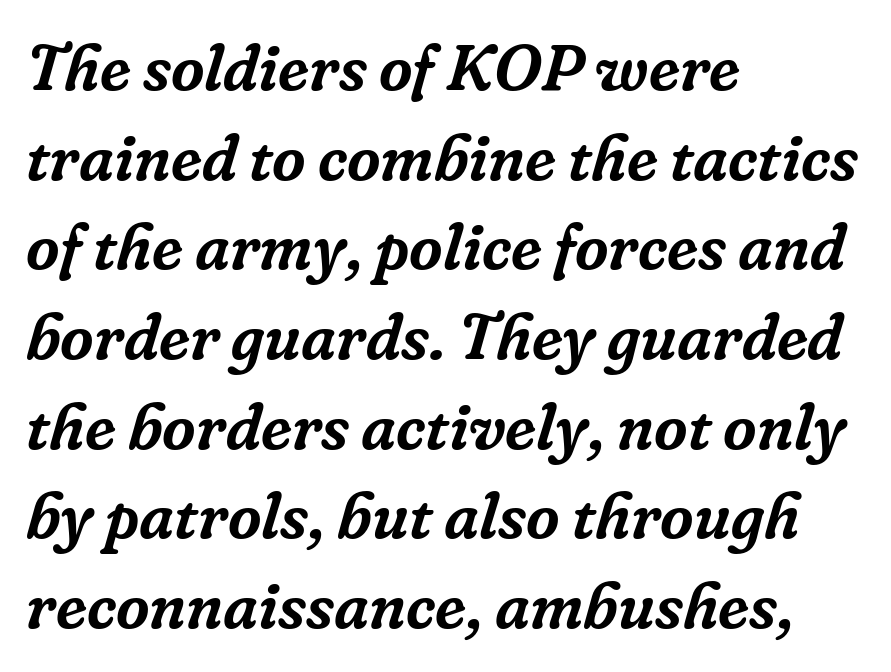
Q: Is the text italic (slanted)? A: Yes, it leans right by about 16 degrees.
Q: Is the typeface a serif or a sans-serif typeface? A: Serif.
Q: Is the text underlined? A: No.
Q: How is the paragraph aligned? A: Left-aligned.
Q: Is the spacing between letters normal or unusually wide? A: Normal.
Q: Is the spacing between lines tight, normal or loose? A: Normal.
Q: Width (condensed, normal, or wide)? A: Normal.
Q: Stroke contrast? A: Low.
Q: x-height? A: Medium.
Q: Monospaced? A: No.
